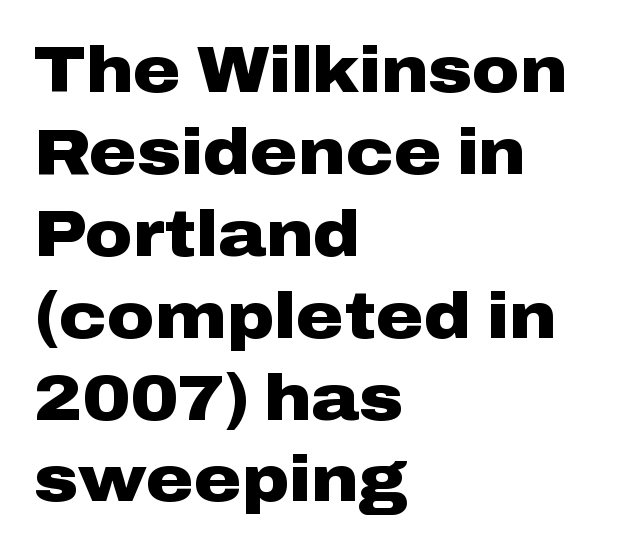
{"serif": "no", "italic": "no", "bold": "yes", "weight": "heavy", "width": "wide", "stroke_contrast": "low", "x_height": "medium", "monospaced": "no", "underline": "no", "align": "left", "line_spacing": "normal", "line_spacing_ratio": 1.26, "letter_spacing": "normal", "letter_spacing_em": 0.0, "glyph_px": 65}
